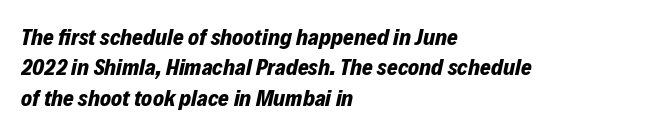
The image shows 23 px bold type, italic (leaning right); set left-aligned, normal line spacing (1.32x), normal letter spacing, not underlined.
